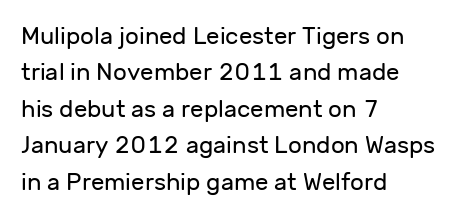
The image shows 24 px text type, upright; set left-aligned, normal line spacing (1.52x), normal letter spacing, not underlined.
